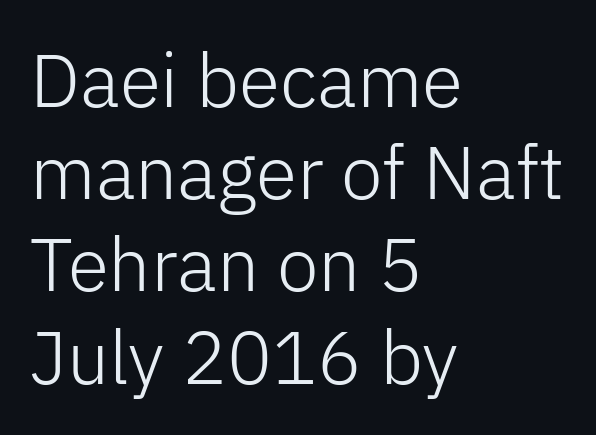
{"serif": "no", "italic": "no", "bold": "no", "weight": "light", "width": "normal", "stroke_contrast": "low", "x_height": "medium", "monospaced": "no", "underline": "no", "align": "left", "line_spacing_ratio": 1.23, "letter_spacing": "normal", "letter_spacing_em": 0.0, "glyph_px": 75}
